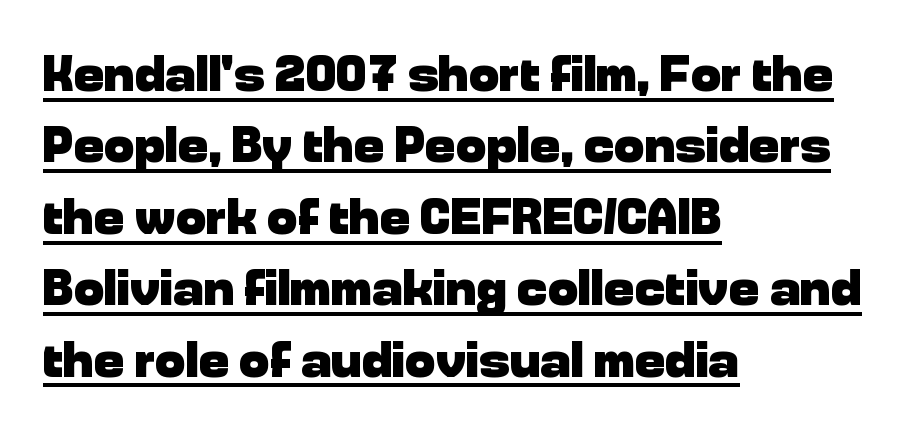
Character widths vary here, with narrow letters taking less room than wide ones. These lines are composed in type without serifs. The face used here appears with an underline applied. Compared with a centered layout, this one pins lines to the left instead. Characters follow at the spacing the type designer built in.
